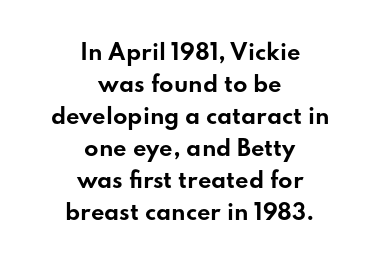
Q: Is the text bold? A: Yes.
Q: Is the text italic (slanted)? A: No, it is upright.
Q: Is the text underlined? A: No.
Q: How is the paragraph aligned? A: Centered.
Q: Is the spacing between letters normal or unusually wide? A: Normal.
Q: Is the spacing between lines tight, normal or loose? A: Normal.
